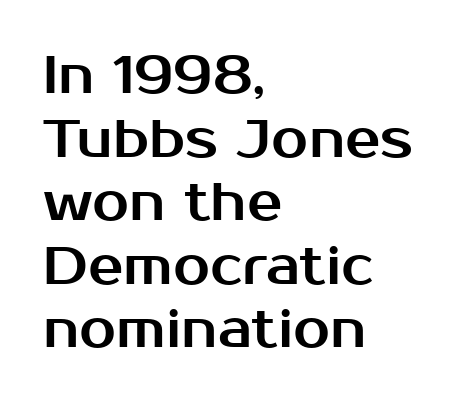
The typography opts for an upright posture over an oblique one. Grotesque or geometric, the face here clearly has no serifs. Words appear dense and cohesive because spacing is normal. The zone under the glyphs is completely vacant. Compared with a centered layout, this one pins lines to the left instead. Here the designer chose a conventional face with non-uniform glyph widths.
